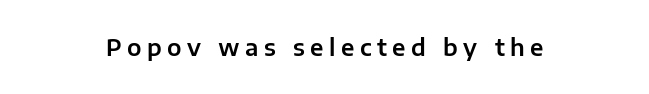
{"italic": "no", "underline": "no", "align": "center", "letter_spacing": "wide", "letter_spacing_em": 0.24, "glyph_px": 23}
